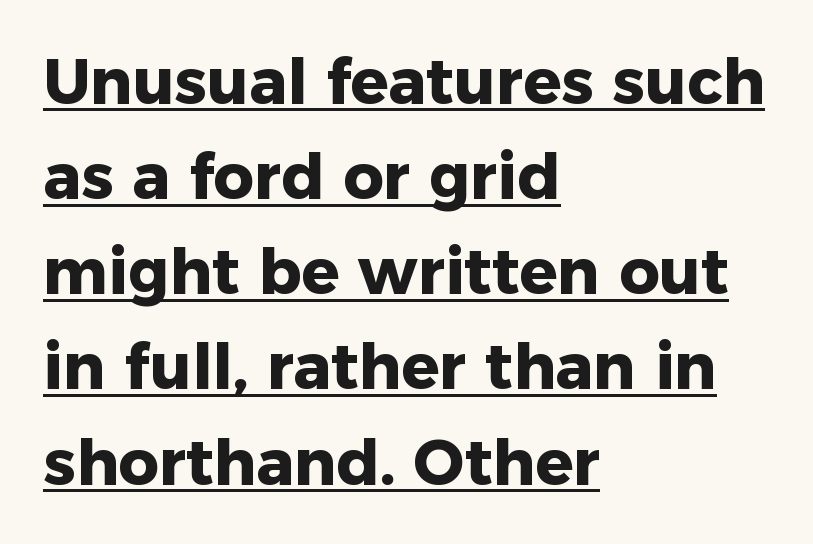
{"serif": "no", "italic": "no", "bold": "yes", "weight": "heavy", "width": "normal", "stroke_contrast": "low", "x_height": "medium", "monospaced": "no", "underline": "yes", "align": "left", "line_spacing": "normal", "line_spacing_ratio": 1.51, "letter_spacing": "normal", "letter_spacing_em": 0.0, "glyph_px": 63}
